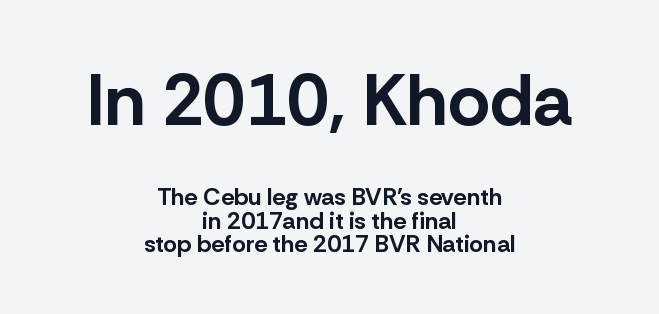
{"serif": "no", "italic": "no", "bold": "yes", "weight": "bold", "width": "normal", "stroke_contrast": "low", "x_height": "medium", "monospaced": "no", "underline": "no", "align": "center", "line_spacing": "tight", "line_spacing_ratio": 0.98, "letter_spacing": "normal", "letter_spacing_em": 0.0, "larger_block": "first", "size_ratio": 3.0, "glyph_px": 72}
